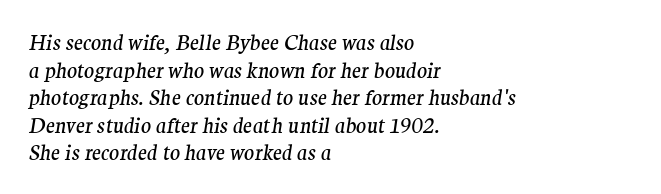
Q: Is the text bold? A: No.
Q: Is the text italic (slanted)? A: Yes, it leans right by about 9 degrees.
Q: Is the text underlined? A: No.
Q: How is the paragraph aligned? A: Left-aligned.
Q: Is the spacing between letters normal or unusually wide? A: Normal.
Q: Is the spacing between lines tight, normal or loose? A: Normal.
